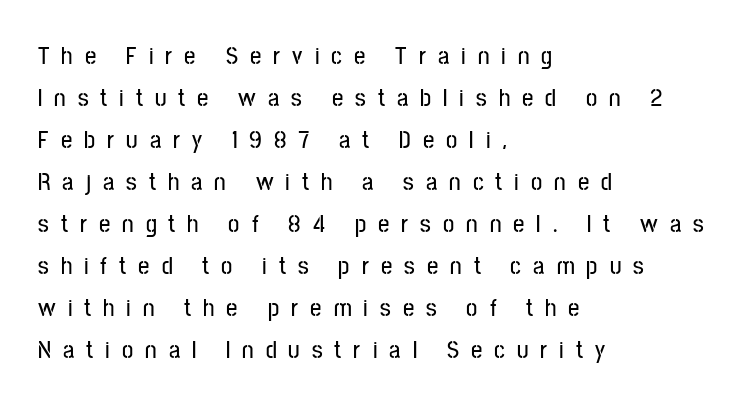
{"italic": "no", "underline": "no", "align": "left", "line_spacing": "normal", "line_spacing_ratio": 1.68, "letter_spacing": "wide", "letter_spacing_em": 0.48, "glyph_px": 25}
